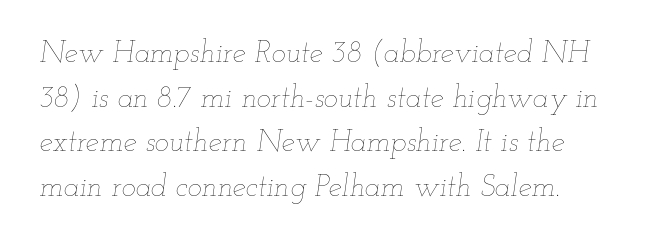
Slant detected: the letters are inclined. Each row of text sits above clean, open space. This rendering leaves character spacing at its baseline value. The cut favours lightness, reaching ordinary text weight at its darkest. Leading matches the norm, producing a regular column.
